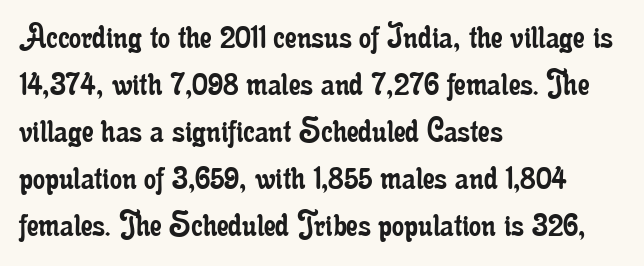
A clean baseline with only descenders dipping below it. I'd call this a serif setting — the letters wear small feet. Tracking value appears to be zero — textbook default spacing. Left-aligned paragraph, ragged on the right. Quick note: not italic, upright.
